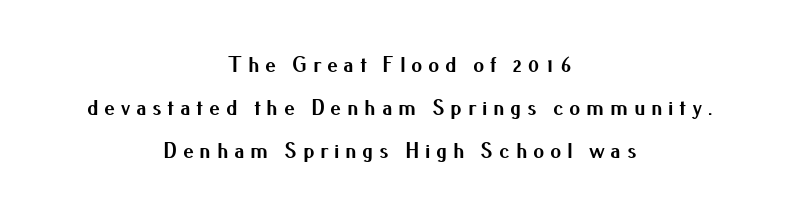
The image shows 22 px bold type, upright; set centered, loose line spacing (1.95x), unusually wide letter spacing (+0.26 em), not underlined.
